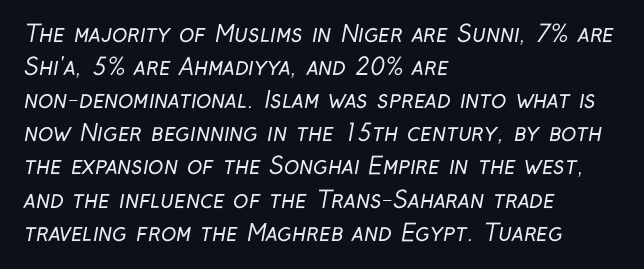
Is the stroke heavy? The answer is a plain regular-or-lighter. A bare baseline throughout the passage. Each line starts at the same left margin while the right side varies. Here the glyphs are tracked normally, forming tight word shapes.
